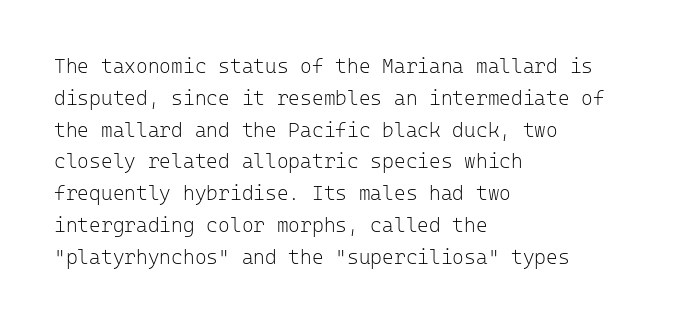
The image shows 20 px text type, upright; set left-aligned, normal line spacing (1.59x), normal letter spacing, not underlined.
